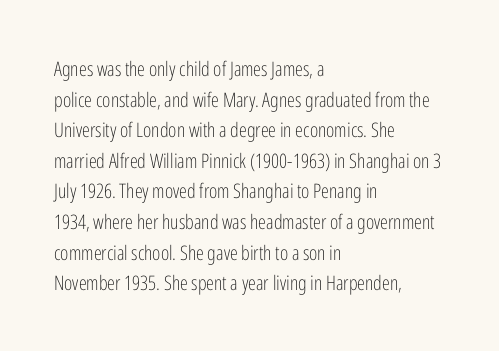
{"italic": "no", "bold": "no", "underline": "no", "align": "left", "line_spacing": "normal", "line_spacing_ratio": 1.53, "letter_spacing": "normal", "letter_spacing_em": 0.0, "glyph_px": 20}
